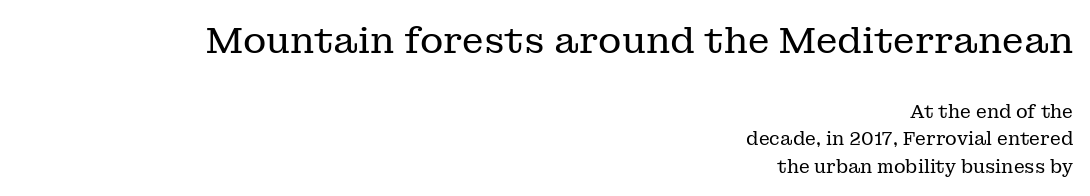
Q: Is the text bold? A: No.
Q: Is the text italic (slanted)? A: No, it is upright.
Q: Is the typeface a serif or a sans-serif typeface? A: Serif.
Q: Is the text underlined? A: No.
Q: How is the paragraph aligned? A: Right-aligned.
Q: Is the spacing between letters normal or unusually wide? A: Normal.
Q: Is the spacing between lines tight, normal or loose? A: Normal.
Q: Which block of text is set in a larger size, the first (top) or the second (bottom)? A: The first (top) one.
Q: Width (condensed, normal, or wide)? A: Normal.
Q: Stroke contrast? A: Low.
Q: x-height? A: Medium.
Q: Monospaced? A: No.
